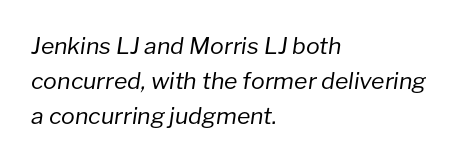
Q: Is the text bold? A: No.
Q: Is the text italic (slanted)? A: Yes, it leans right by about 8 degrees.
Q: Is the text underlined? A: No.
Q: How is the paragraph aligned? A: Left-aligned.
Q: Is the spacing between letters normal or unusually wide? A: Normal.
Q: Is the spacing between lines tight, normal or loose? A: Normal.
